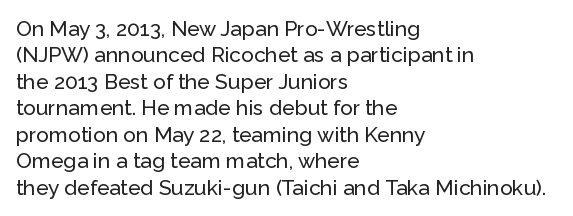
Q: Is the text italic (slanted)? A: No, it is upright.
Q: Is the text underlined? A: No.
Q: How is the paragraph aligned? A: Left-aligned.
Q: Is the spacing between letters normal or unusually wide? A: Normal.
Q: Is the spacing between lines tight, normal or loose? A: Normal.
